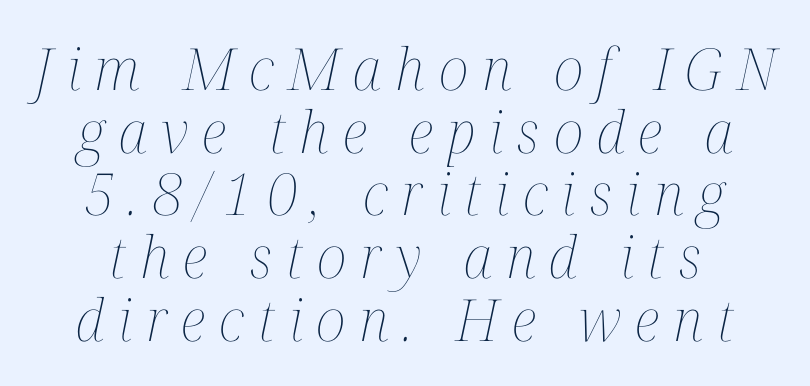
You can tell it's italic because the verticals aren't actually vertical. The specimen omits any rule beneath the text block's lines. The typesetting does not lean heavy: it is not bold. The face used here is rendered with a markedly widened letterfit. You could not count columns in this text — the font is proportionally spaced.
